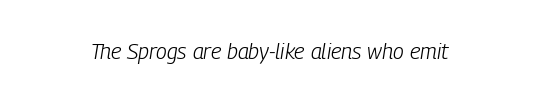
The image shows 22 px text type, italic (leaning right); set normal letter spacing, not underlined.
